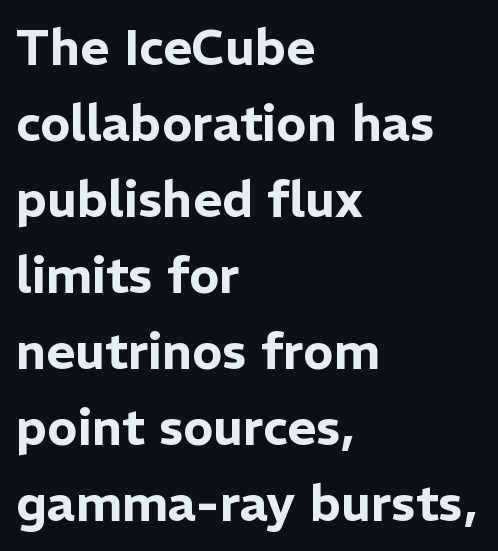
{"serif": "no", "italic": "no", "width": "normal", "stroke_contrast": "low", "x_height": "medium", "monospaced": "no", "underline": "no", "align": "left", "line_spacing": "normal", "line_spacing_ratio": 1.52, "letter_spacing": "normal", "letter_spacing_em": 0.0, "glyph_px": 50}
